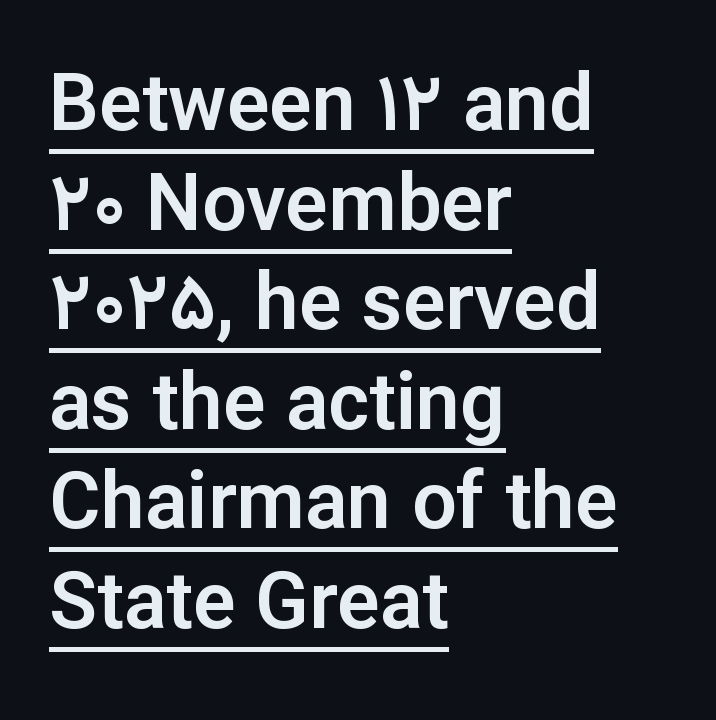
Q: Is the text italic (slanted)? A: No, it is upright.
Q: Is the typeface a serif or a sans-serif typeface? A: Sans-serif.
Q: Is the text underlined? A: Yes.
Q: How is the paragraph aligned? A: Left-aligned.
Q: Is the spacing between letters normal or unusually wide? A: Normal.
Q: Is the spacing between lines tight, normal or loose? A: Normal.
Q: Width (condensed, normal, or wide)? A: Normal.
Q: Stroke contrast? A: Low.
Q: x-height? A: Medium.
Q: Monospaced? A: No.
